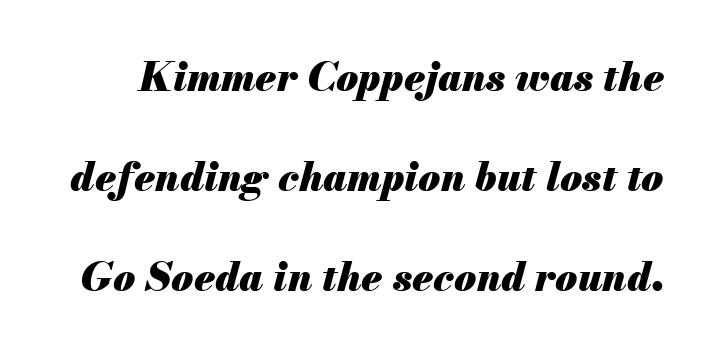
The image shows 40 px heavy type, italic (leaning right); set loose line spacing (2.5x), normal letter spacing, not underlined; medium stroke contrast and a small x-height.
